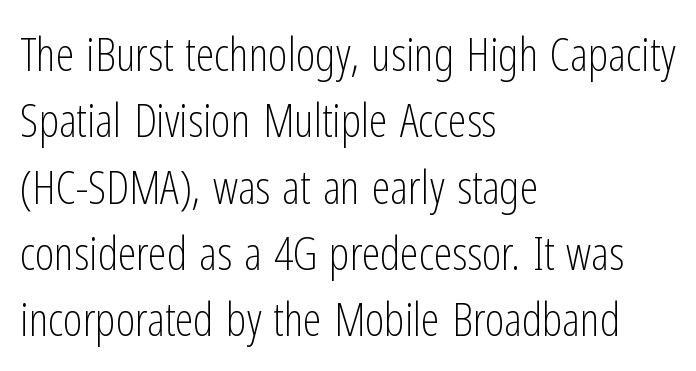
{"serif": "no", "italic": "no", "bold": "no", "weight": "light", "width": "condensed", "stroke_contrast": "low", "x_height": "medium", "monospaced": "no", "underline": "no", "align": "left", "line_spacing": "normal", "line_spacing_ratio": 1.41, "letter_spacing": "normal", "letter_spacing_em": 0.0, "glyph_px": 47}
